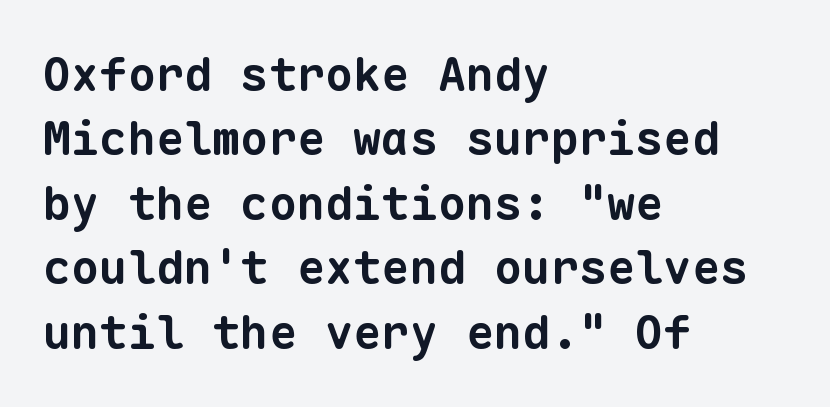
{"serif": "no", "bold": "yes", "weight": "bold", "width": "normal", "stroke_contrast": "low", "x_height": "medium", "monospaced": "yes", "underline": "no", "align": "left", "line_spacing": "normal", "line_spacing_ratio": 1.37, "letter_spacing": "normal", "letter_spacing_em": 0.0, "glyph_px": 47}
